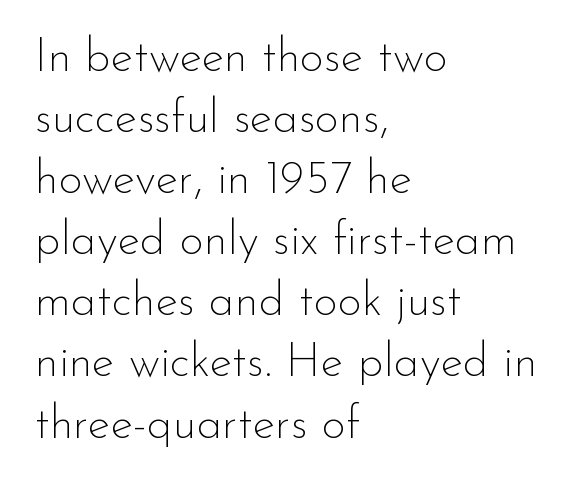
The image shows 47 px thin sans-serif type, upright; set left-aligned, normal line spacing (1.3x), normal letter spacing, not underlined; low stroke contrast and a small x-height.
